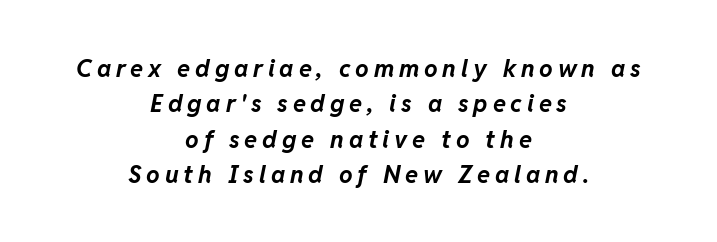
The image shows 24 px bold type, italic (leaning right); set centered, normal line spacing (1.47x), unusually wide letter spacing (+0.2 em), not underlined.
